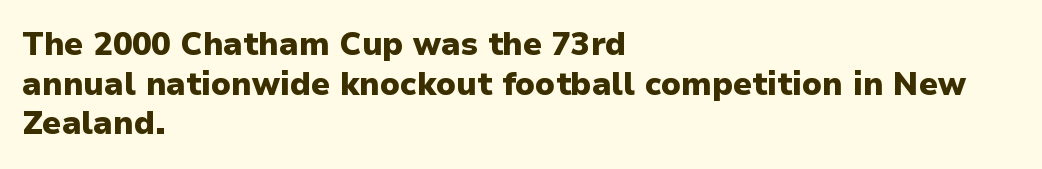
The image shows 32 px heavy sans-serif type, upright; set left-aligned, line spacing 1.24x, normal letter spacing, not underlined; low stroke contrast and a medium x-height.
